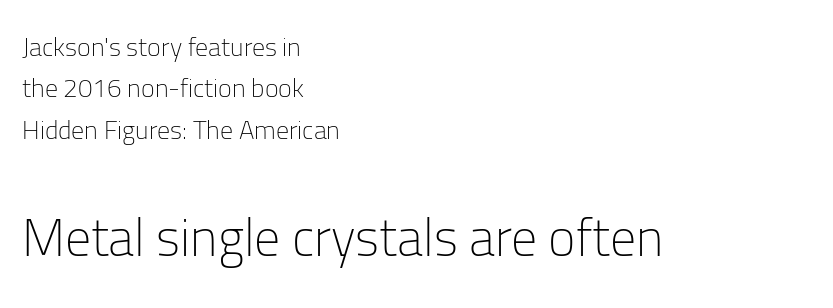
Q: Is the text bold? A: No.
Q: Is the text italic (slanted)? A: No, it is upright.
Q: Is the typeface a serif or a sans-serif typeface? A: Sans-serif.
Q: Is the text underlined? A: No.
Q: How is the paragraph aligned? A: Left-aligned.
Q: Is the spacing between letters normal or unusually wide? A: Normal.
Q: Is the spacing between lines tight, normal or loose? A: Normal.
Q: Which block of text is set in a larger size, the first (top) or the second (bottom)? A: The second (bottom) one.
Q: Width (condensed, normal, or wide)? A: Normal.
Q: Stroke contrast? A: Low.
Q: x-height? A: Medium.
Q: Monospaced? A: No.
